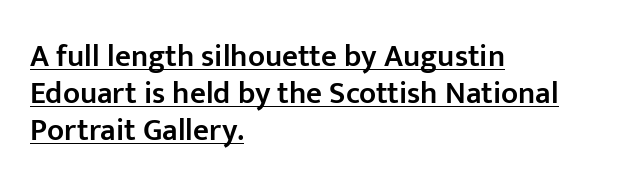
The image shows 31 px semibold sans-serif type, upright; set left-aligned, line spacing 1.2x, normal letter spacing, underlined; low stroke contrast and a medium x-height.
